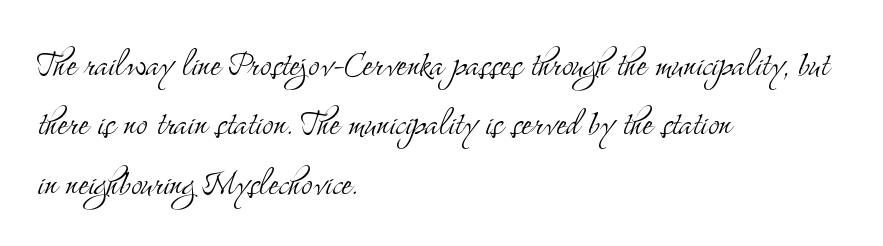
Q: Is the text bold? A: No.
Q: Is the text italic (slanted)? A: Yes.
Q: Is the typeface a serif or a sans-serif typeface? A: Serif.
Q: Is the text underlined? A: No.
Q: How is the paragraph aligned? A: Left-aligned.
Q: Is the spacing between letters normal or unusually wide? A: Normal.
Q: Is the spacing between lines tight, normal or loose? A: Normal.
Q: Width (condensed, normal, or wide)? A: Condensed.
Q: Stroke contrast? A: Medium.
Q: x-height? A: Small.
Q: Monospaced? A: No.
